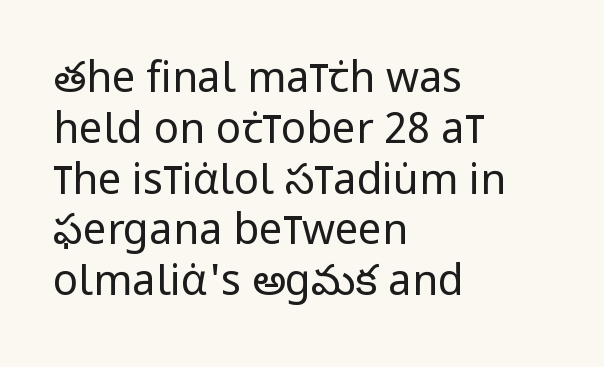
Each letter keeps its own natural width here, so spacing adapts to shape. Unlike italic type, these characters show no tilt at all. Observe the ordinary spacing: letters are neighbours, not strangers. Regarding serifs, this sample does without them. Check the space under the baseline: it is left empty. The paragraph has a hard left edge and a soft right edge.
